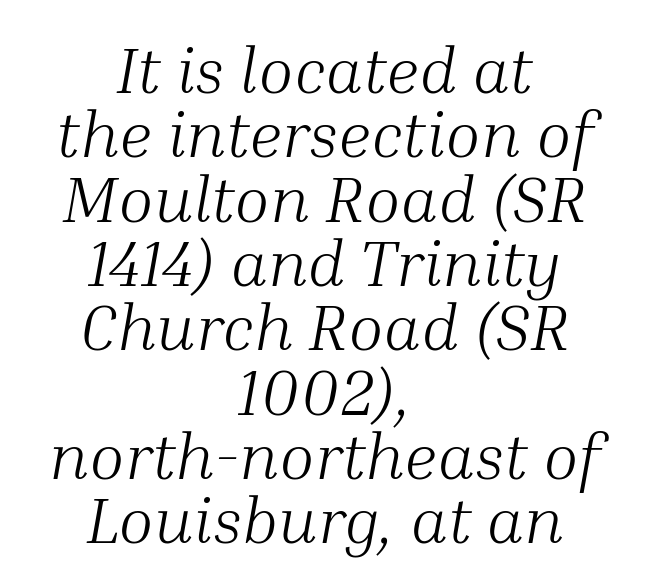
{"serif": "yes", "italic": "yes", "lean": "right", "slant_degrees": 10, "bold": "no", "weight": "light", "width": "normal", "stroke_contrast": "medium", "x_height": "medium", "monospaced": "no", "underline": "no", "align": "center", "line_spacing": "tight", "line_spacing_ratio": 0.99, "letter_spacing": "normal", "letter_spacing_em": 0.0, "glyph_px": 65}
